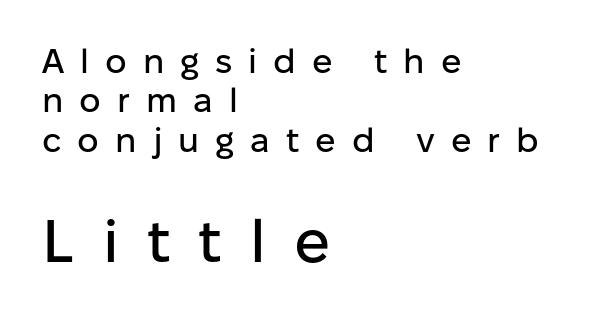
Grotesque or geometric, the face here clearly has no serifs. Here the second block reads like a headline and the first like body copy. Type without underlining. Leftover space on each line is placed entirely after the last word.
